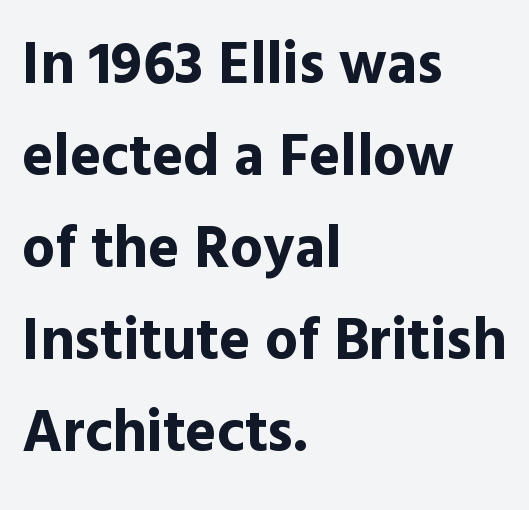
The image shows 59 px bold sans-serif type, upright; set left-aligned, normal line spacing (1.56x), normal letter spacing, not underlined; a medium x-height.
